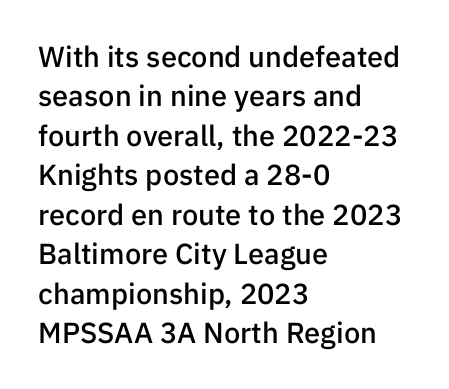
Q: Is the text bold? A: Semi-bold.
Q: Is the text italic (slanted)? A: No, it is upright.
Q: Is the typeface a serif or a sans-serif typeface? A: Sans-serif.
Q: Is the text underlined? A: No.
Q: How is the paragraph aligned? A: Left-aligned.
Q: Is the spacing between letters normal or unusually wide? A: Normal.
Q: Is the spacing between lines tight, normal or loose? A: Normal.
Q: Width (condensed, normal, or wide)? A: Normal.
Q: Stroke contrast? A: Low.
Q: x-height? A: Medium.
Q: Monospaced? A: No.
